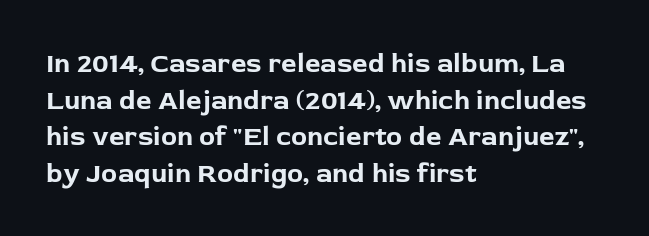
Casual observation: everything's shoved over to the left. Look at the tracking — it's just the regular setting, nothing added. The rendering uses a moderate line-height, typical for paragraphs. Decoration check: the copy has no underline. The face used here has the dense, thick strokes of a bold. The typography opts for an upright posture over an oblique one.
